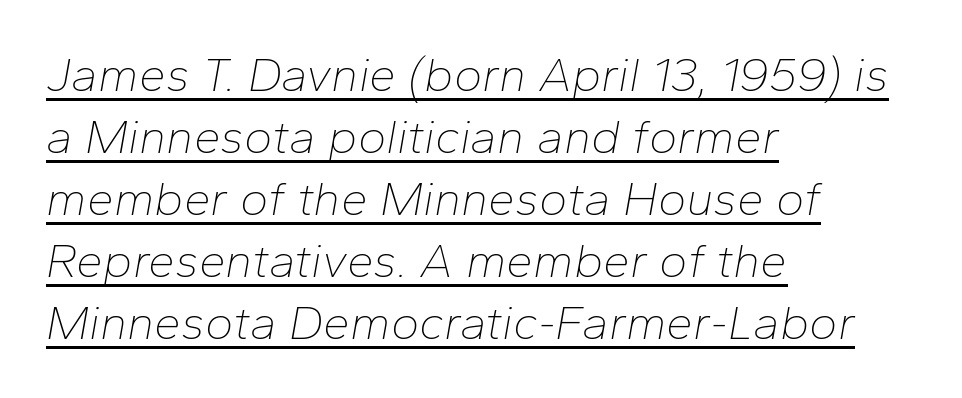
The ragged edge is on the right, which tells us the setting is flush left. The passage shown stacks its lines at a standard gap. The strokes carry an ordinary text weight at most. The line texture is even and compact thanks to regular tracking. Posture: slanted. Proportional: the letters do not fall into vertical columns.
